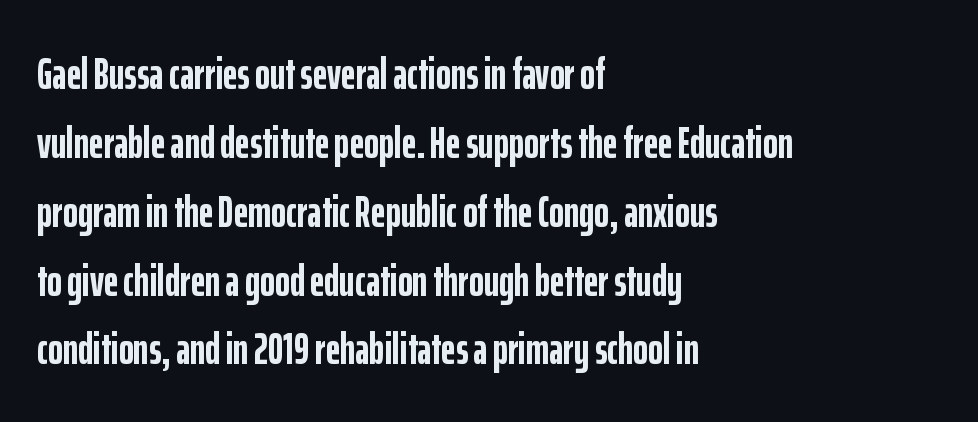
Leading: standard. Left-aligned paragraph, ragged on the right. Typographic density is high because the face is bold. In terms of letterform style, serifs are entirely absent. Beneath every word, the page is bare. Is this a fixed-width face? No — the glyphs have proportional, varying widths.
